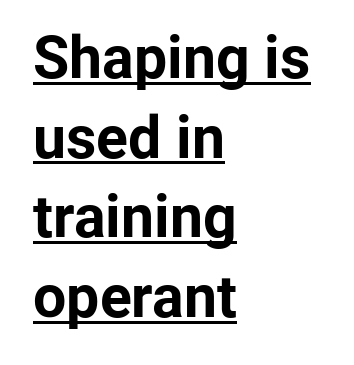
The image shows 59 px bold sans-serif type, upright; set left-aligned, normal line spacing (1.35x), normal letter spacing, underlined; low stroke contrast and a medium x-height.
